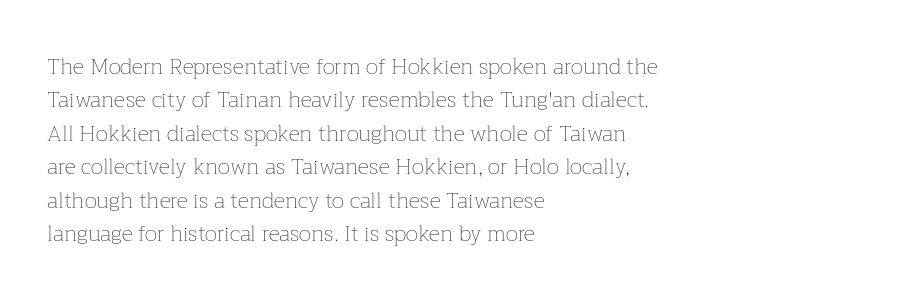
The image shows 22 px text type, upright; set left-aligned, normal line spacing (1.52x), normal letter spacing, not underlined.
